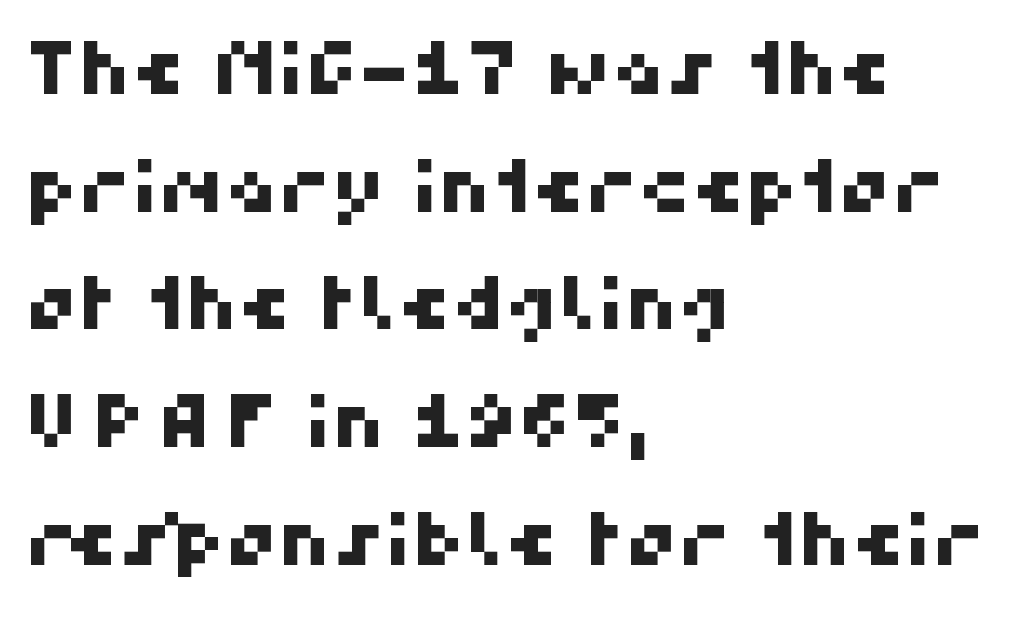
The image shows 74 px sans-serif type; set left-aligned, normal line spacing (1.59x), normal letter spacing, not underlined; high stroke contrast and a medium x-height.
